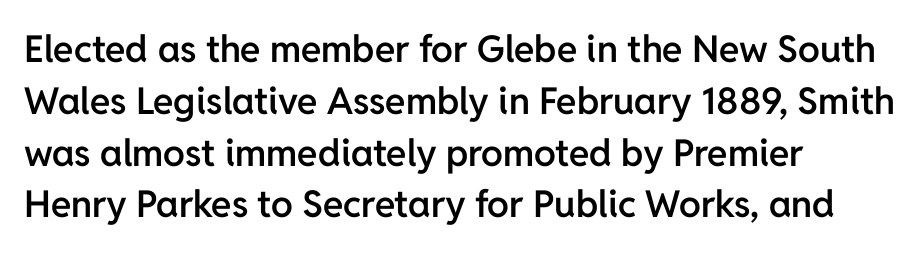
The passage shown stacks its lines at a standard gap. Horizontal alignment here is leftward, the default for most running prose. Descenders are the only things crossing below the line. These lines carry some extra weight — a demibold, not a full bold. These lines are rendered in a variable-pitch font.
